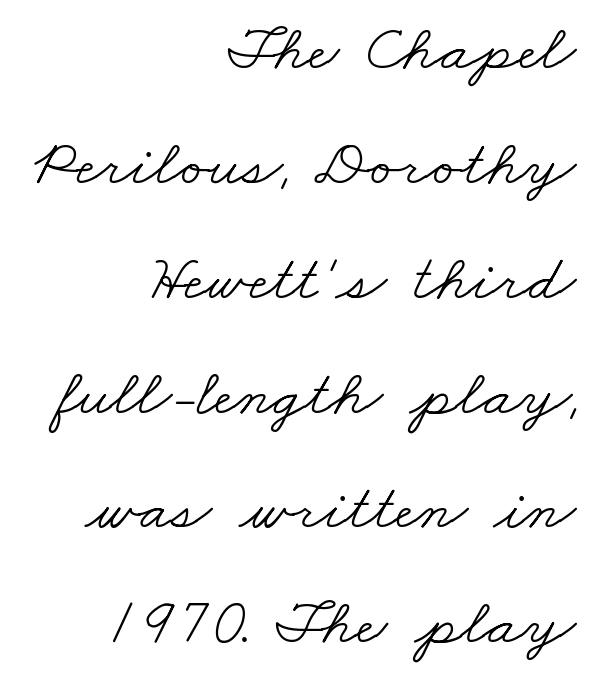
Q: Is the text bold? A: No.
Q: Is the typeface a serif or a sans-serif typeface? A: Serif.
Q: Is the text underlined? A: No.
Q: How is the paragraph aligned? A: Right-aligned.
Q: Is the spacing between letters normal or unusually wide? A: Normal.
Q: Width (condensed, normal, or wide)? A: Wide.
Q: Stroke contrast? A: Low.
Q: x-height? A: Small.
Q: Monospaced? A: No.
